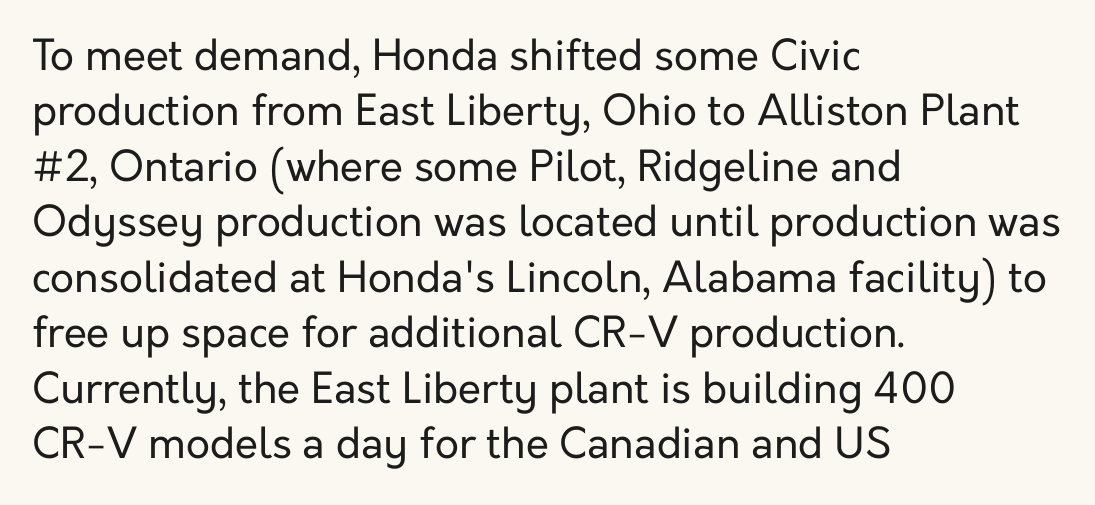
Q: Is the text bold? A: No.
Q: Is the text italic (slanted)? A: No, it is upright.
Q: Is the typeface a serif or a sans-serif typeface? A: Sans-serif.
Q: Is the text underlined? A: No.
Q: How is the paragraph aligned? A: Left-aligned.
Q: Is the spacing between letters normal or unusually wide? A: Normal.
Q: Is the spacing between lines tight, normal or loose? A: Normal.
Q: Width (condensed, normal, or wide)? A: Normal.
Q: Stroke contrast? A: Low.
Q: x-height? A: Medium.
Q: Monospaced? A: No.
